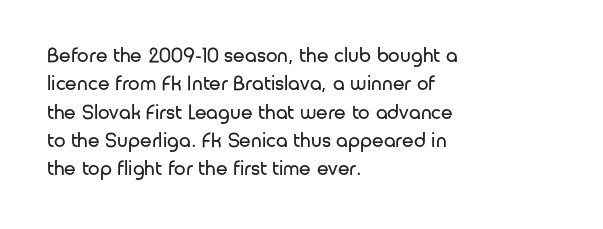
{"italic": "no", "bold": "no", "underline": "no", "align": "left", "line_spacing": "normal", "line_spacing_ratio": 1.35, "letter_spacing": "normal", "letter_spacing_em": 0.0, "glyph_px": 21}
